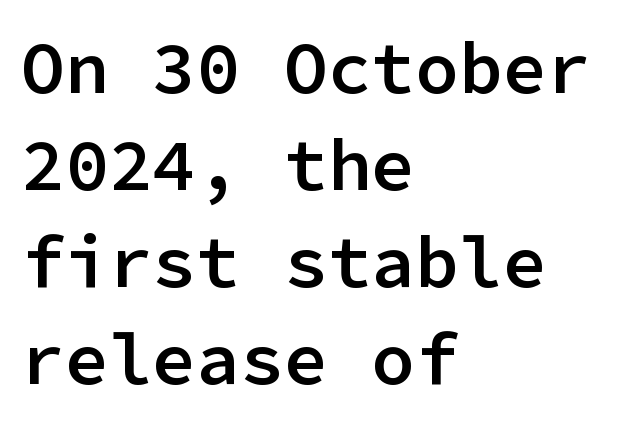
The image shows 73 px semibold sans-serif type, upright, monospaced; set left-aligned, normal line spacing (1.33x), normal letter spacing, not underlined; low stroke contrast and a medium x-height.
